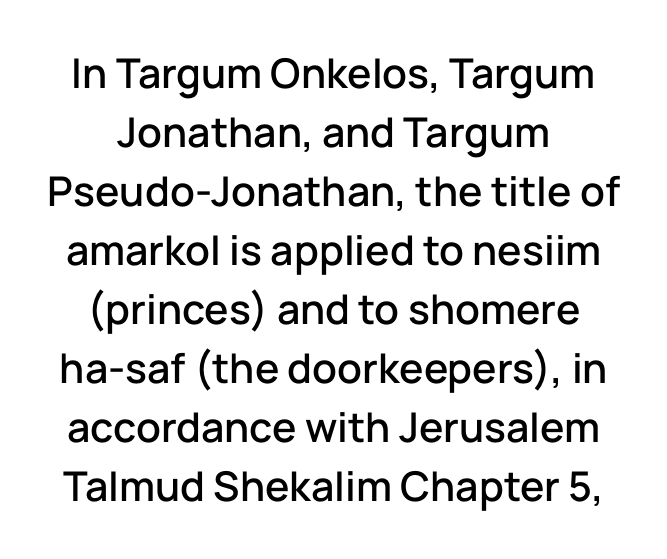
{"serif": "no", "italic": "no", "width": "normal", "stroke_contrast": "low", "x_height": "medium", "monospaced": "no", "underline": "no", "line_spacing": "normal", "line_spacing_ratio": 1.44, "letter_spacing": "normal", "letter_spacing_em": 0.0, "glyph_px": 41}
